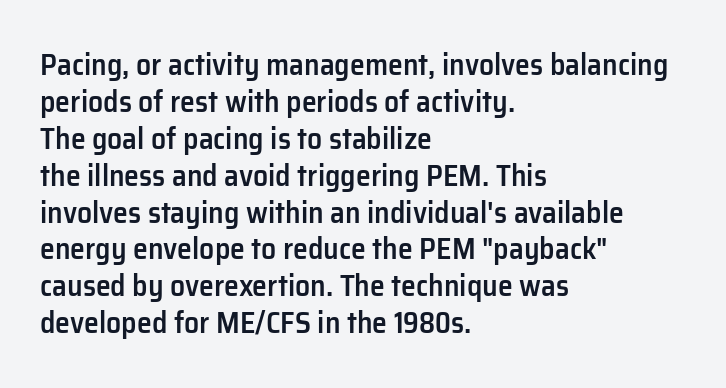
The image shows 30 px semibold sans-serif type, upright; set left-aligned, line spacing 1.23x, normal letter spacing, not underlined; low stroke contrast and a medium x-height.
